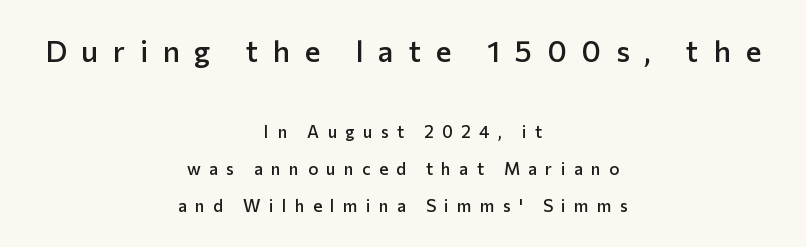
Q: Is the text bold? A: Semi-bold.
Q: Is the text italic (slanted)? A: No, it is upright.
Q: Is the typeface a serif or a sans-serif typeface? A: Sans-serif.
Q: Is the text underlined? A: No.
Q: How is the paragraph aligned? A: Centered.
Q: Is the spacing between letters normal or unusually wide? A: Unusually wide.
Q: Is the spacing between lines tight, normal or loose? A: Loose.
Q: Which block of text is set in a larger size, the first (top) or the second (bottom)? A: The first (top) one.
Q: Width (condensed, normal, or wide)? A: Normal.
Q: Stroke contrast? A: Low.
Q: x-height? A: Medium.
Q: Monospaced? A: No.
